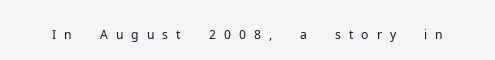
Q: Is the text bold? A: No.
Q: Is the text italic (slanted)? A: No, it is upright.
Q: Is the text underlined? A: No.
Q: Is the spacing between letters normal or unusually wide? A: Unusually wide.
